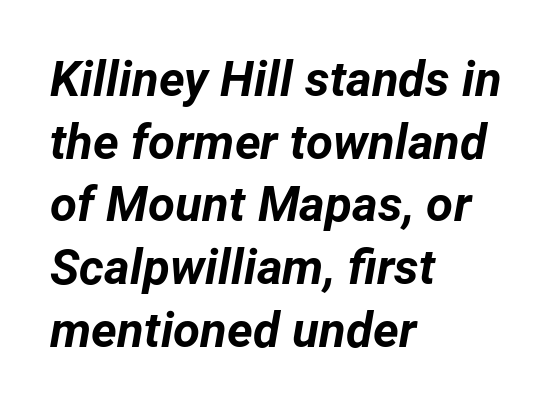
The image shows 49 px bold type, italic (leaning right); set left-aligned, normal line spacing (1.28x), normal letter spacing, not underlined; low stroke contrast and a medium x-height.
